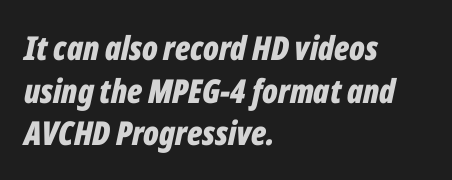
Is this a fixed-width face? No — the glyphs have proportional, varying widths. The leading is moderate, giving the passage an even texture. Short and long lines alike share a common starting point at left. Short note: letters normally spaced. Summary of weight: heavy, a full bold. The string is rendered with underlining switched off.
